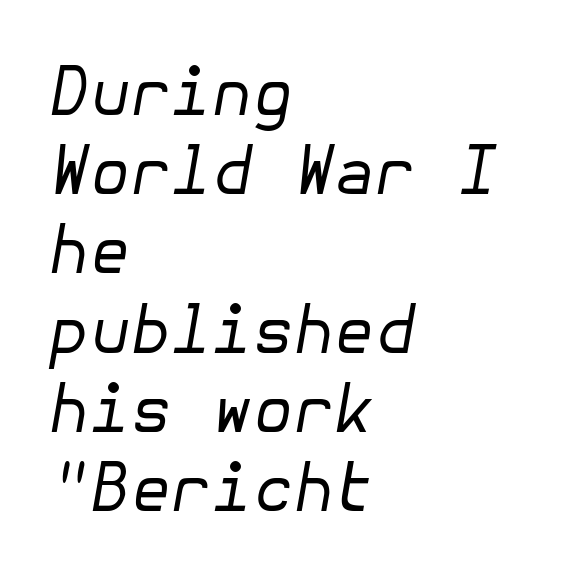
The image shows 66 px regular-weight type, italic (leaning right); set left-aligned, line spacing 1.2x, normal letter spacing, not underlined; low stroke contrast and a medium x-height.
